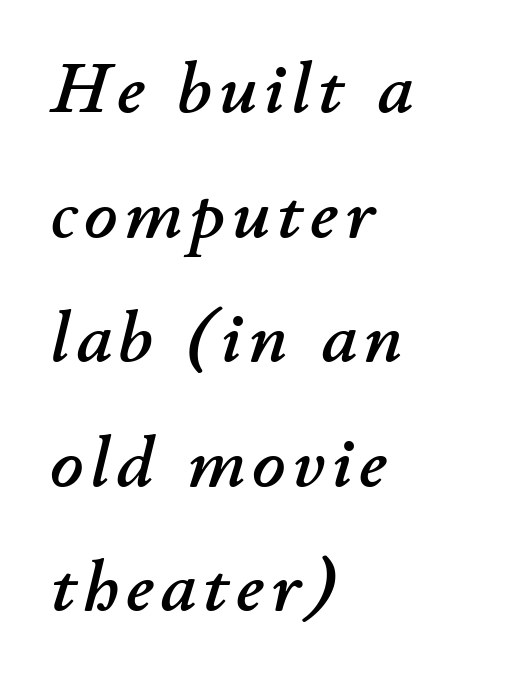
{"italic": "yes", "lean": "right", "slant_degrees": 11, "width": "normal", "stroke_contrast": "low", "x_height": "small", "monospaced": "no", "underline": "no", "align": "left", "line_spacing_ratio": 1.73, "glyph_px": 72}
